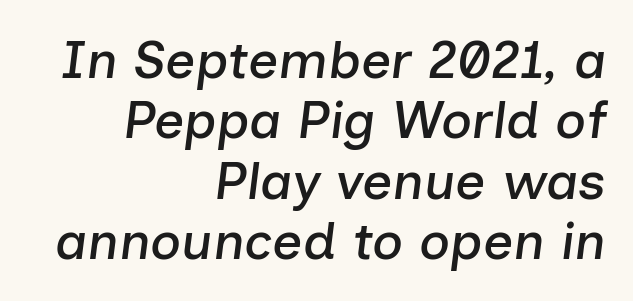
The image shows 53 px text type, italic (leaning right); set right-aligned, tight line spacing (1.14x), normal letter spacing, not underlined; low stroke contrast and a medium x-height.
